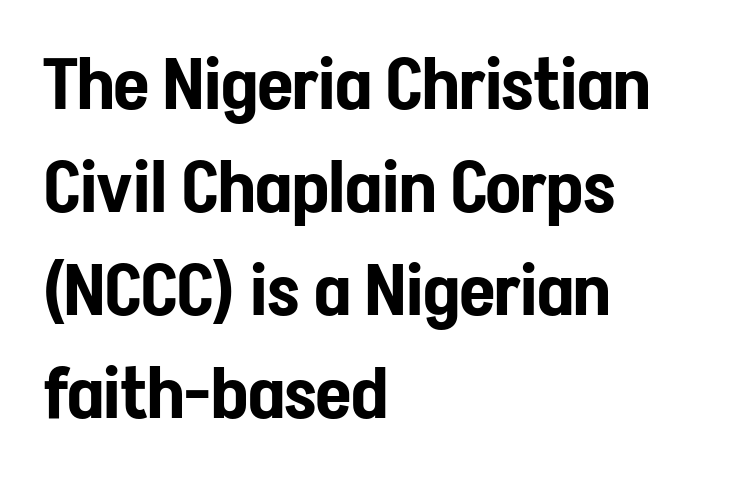
Q: Is the text italic (slanted)? A: No, it is upright.
Q: Is the typeface a serif or a sans-serif typeface? A: Sans-serif.
Q: Is the text underlined? A: No.
Q: How is the paragraph aligned? A: Left-aligned.
Q: Is the spacing between letters normal or unusually wide? A: Normal.
Q: Is the spacing between lines tight, normal or loose? A: Normal.
Q: Width (condensed, normal, or wide)? A: Condensed.
Q: Stroke contrast? A: Low.
Q: x-height? A: Medium.
Q: Monospaced? A: No.
